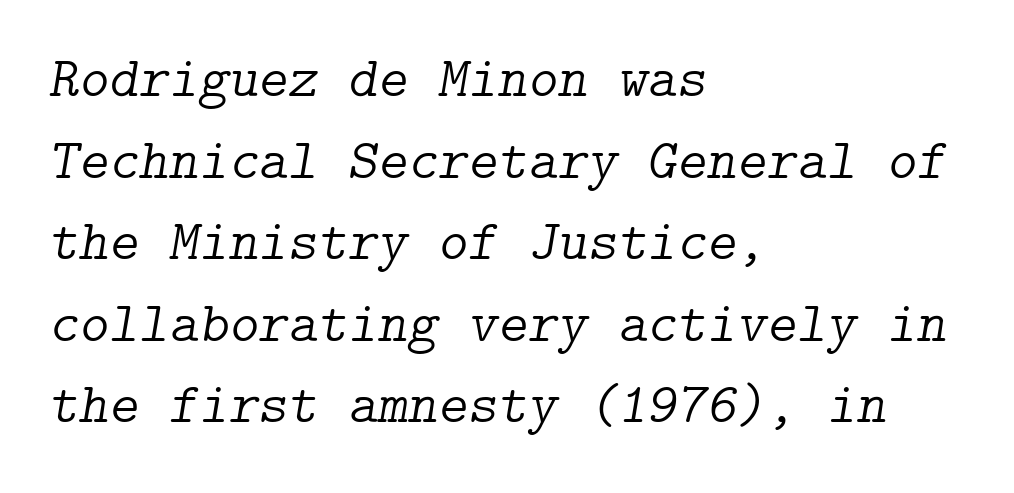
{"serif": "yes", "italic": "yes", "lean": "right", "slant_degrees": 9, "bold": "no", "weight": "light", "width": "normal", "stroke_contrast": "low", "x_height": "medium", "underline": "no", "align": "left", "line_spacing": "normal", "line_spacing_ratio": 1.43, "letter_spacing": "normal", "letter_spacing_em": 0.0, "glyph_px": 57}
